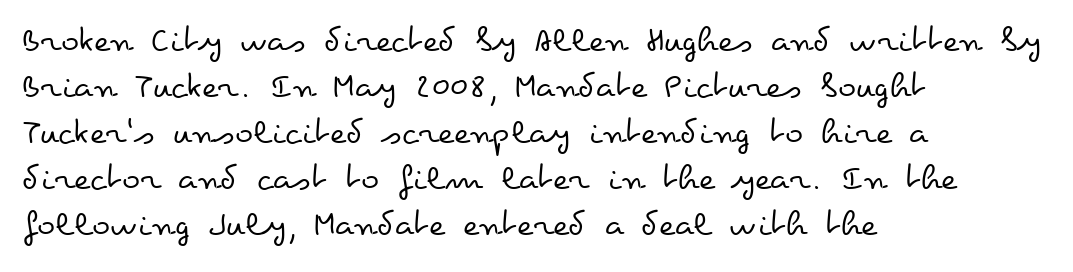
The passage shown is typed in a proportional face where columns would drift. The font is comparable to plain body text, perhaps lighter. How are the letters spaced? Ordinarily, with no added tracking. Each line starts at the same left margin while the right side varies. Does the lettering tilt? It doesn't — this is upright.
